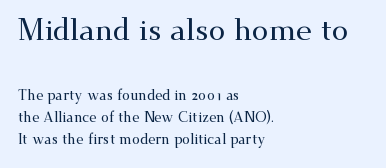
Q: Is the text italic (slanted)? A: No, it is upright.
Q: Is the typeface a serif or a sans-serif typeface? A: Serif.
Q: Is the text underlined? A: No.
Q: How is the paragraph aligned? A: Left-aligned.
Q: Is the spacing between letters normal or unusually wide? A: Normal.
Q: Is the spacing between lines tight, normal or loose? A: Normal.
Q: Which block of text is set in a larger size, the first (top) or the second (bottom)? A: The first (top) one.
Q: Width (condensed, normal, or wide)? A: Wide.
Q: Stroke contrast? A: Medium.
Q: x-height? A: Small.
Q: Monospaced? A: No.
